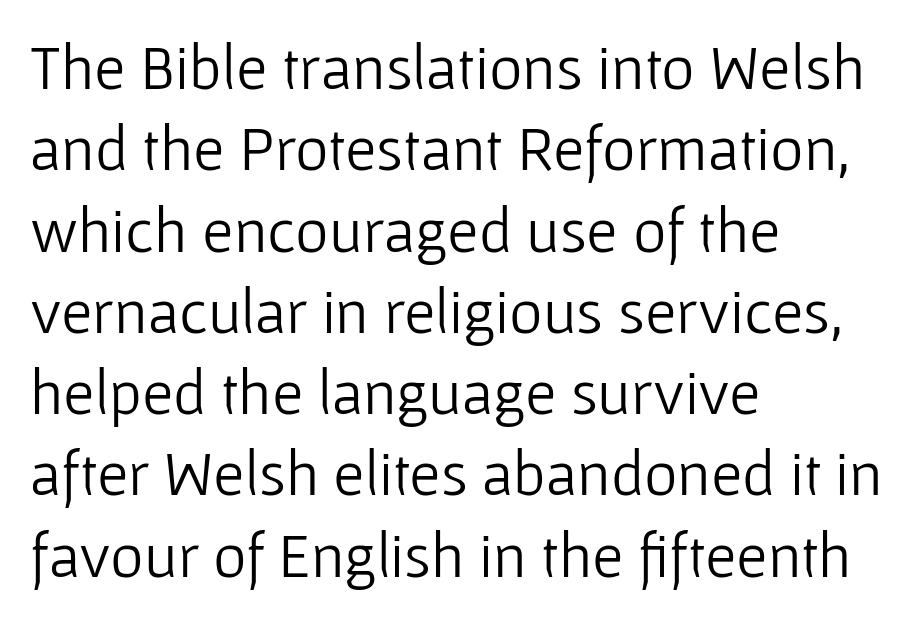
Q: Is the text bold? A: No.
Q: Is the text italic (slanted)? A: No, it is upright.
Q: Is the typeface a serif or a sans-serif typeface? A: Sans-serif.
Q: Is the text underlined? A: No.
Q: How is the paragraph aligned? A: Left-aligned.
Q: Is the spacing between letters normal or unusually wide? A: Normal.
Q: Is the spacing between lines tight, normal or loose? A: Normal.
Q: Width (condensed, normal, or wide)? A: Normal.
Q: Stroke contrast? A: Low.
Q: x-height? A: Medium.
Q: Monospaced? A: No.
